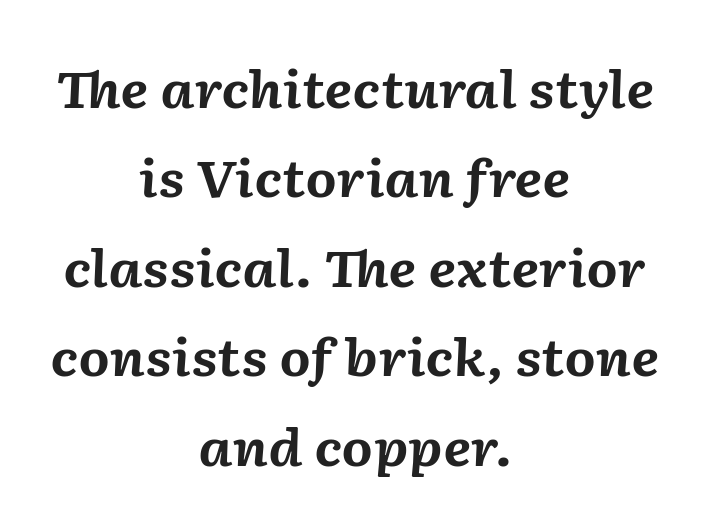
{"italic": "yes", "lean": "right", "slant_degrees": 2, "bold": "yes", "weight": "bold", "width": "normal", "stroke_contrast": "medium", "x_height": "medium", "monospaced": "no", "underline": "no", "align": "center", "line_spacing_ratio": 1.79, "letter_spacing": "normal", "letter_spacing_em": 0.0, "glyph_px": 50}
